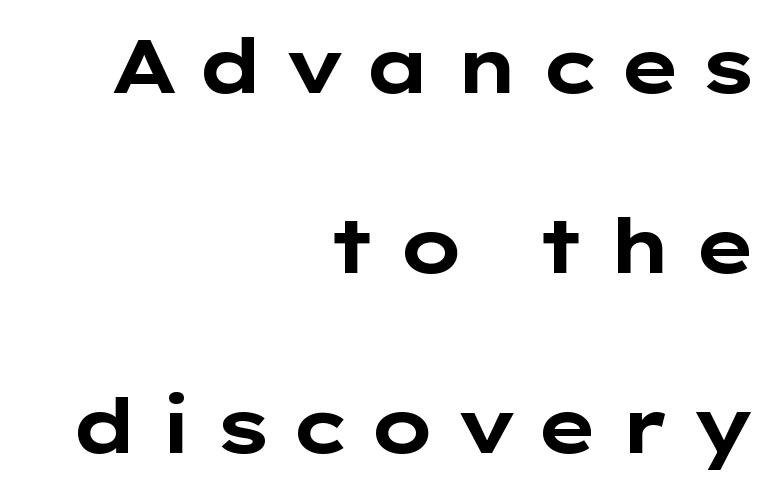
The image shows 76 px bold, wide sans-serif type, upright; set right-aligned, loose line spacing (2.37x), unusually wide letter spacing (+0.24 em), not underlined; low stroke contrast and a medium x-height.
